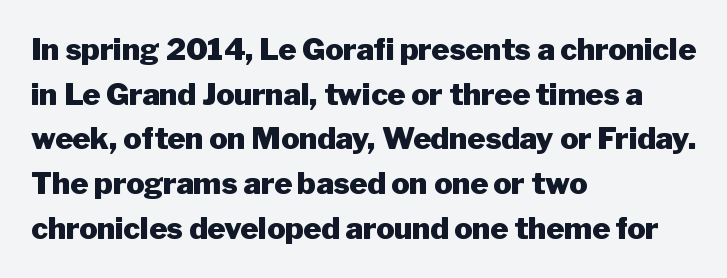
{"serif": "no", "italic": "no", "bold": "yes", "weight": "heavy", "width": "normal", "stroke_contrast": "low", "x_height": "medium", "monospaced": "no", "underline": "no", "align": "left", "line_spacing": "normal", "line_spacing_ratio": 1.49, "letter_spacing": "normal", "letter_spacing_em": 0.0, "glyph_px": 30}
